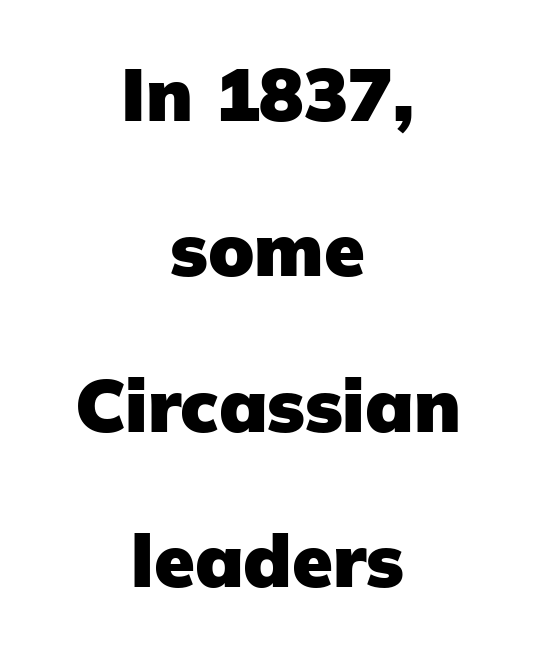
The image shows 74 px heavy sans-serif type, upright; set centered, loose line spacing (2.1x), normal letter spacing, not underlined; low stroke contrast and a medium x-height.
